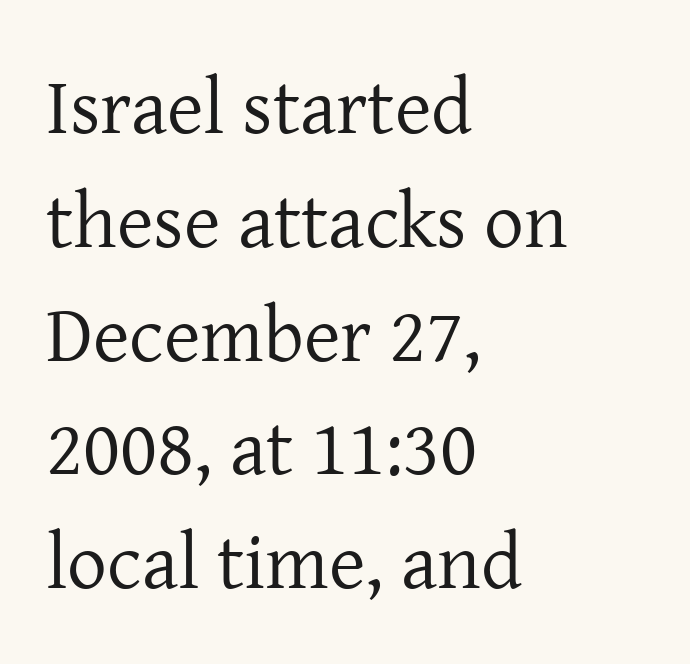
Q: Is the text bold? A: No.
Q: Is the text italic (slanted)? A: No, it is upright.
Q: Is the typeface a serif or a sans-serif typeface? A: Serif.
Q: Is the text underlined? A: No.
Q: How is the paragraph aligned? A: Left-aligned.
Q: Is the spacing between letters normal or unusually wide? A: Normal.
Q: Is the spacing between lines tight, normal or loose? A: Normal.
Q: Width (condensed, normal, or wide)? A: Normal.
Q: Stroke contrast? A: Low.
Q: x-height? A: Medium.
Q: Monospaced? A: No.
